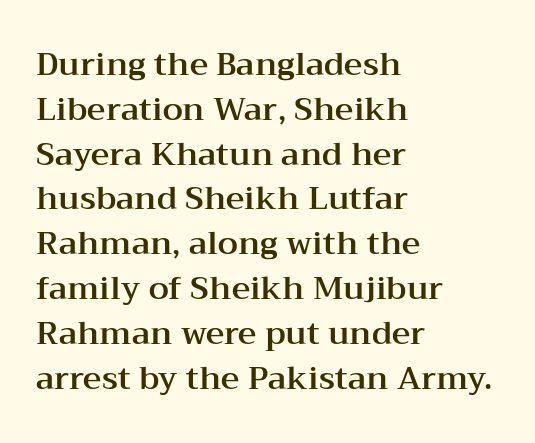
Q: Is the text italic (slanted)? A: No, it is upright.
Q: Is the typeface a serif or a sans-serif typeface? A: Serif.
Q: Is the text underlined? A: No.
Q: How is the paragraph aligned? A: Left-aligned.
Q: Is the spacing between letters normal or unusually wide? A: Normal.
Q: Is the spacing between lines tight, normal or loose? A: Normal.
Q: Width (condensed, normal, or wide)? A: Wide.
Q: Stroke contrast? A: Medium.
Q: x-height? A: Medium.
Q: Monospaced? A: No.
